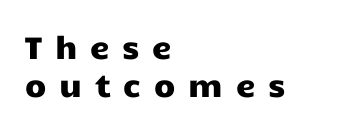
{"serif": "no", "italic": "no", "width": "wide", "stroke_contrast": "low", "x_height": "medium", "monospaced": "no", "underline": "no", "align": "left", "line_spacing_ratio": 1.24, "letter_spacing": "wide", "letter_spacing_em": 0.41, "glyph_px": 31}
